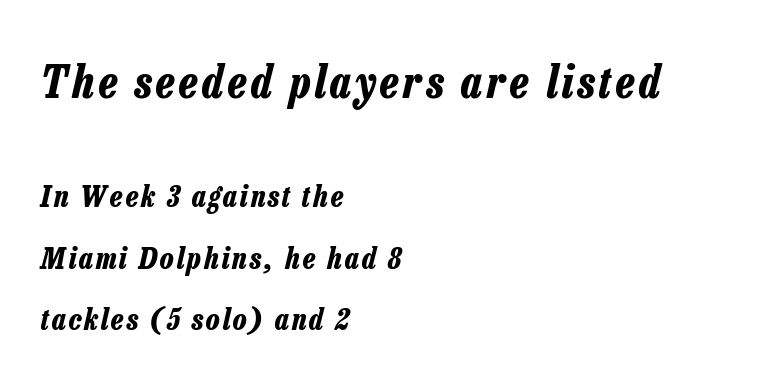
Emphasis by weight is at full strength: bold. Baseline-to-baseline distance is far greater than the letter height. These lines are set flush left with a ragged right edge. The face used here appears at its bigger size in the upper chunk.
